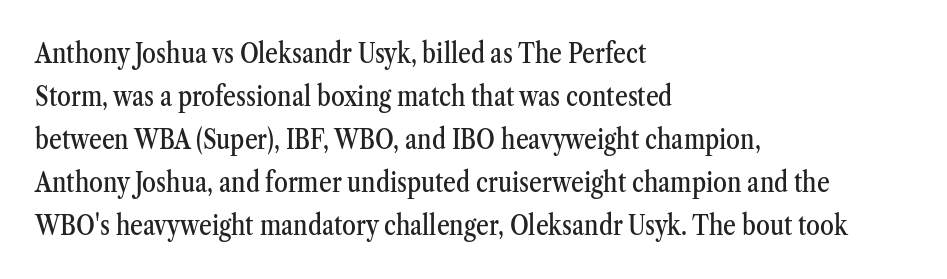
The image shows 28 px condensed serif type, upright; set left-aligned, normal line spacing (1.54x), normal letter spacing, not underlined; medium stroke contrast and a medium x-height.
